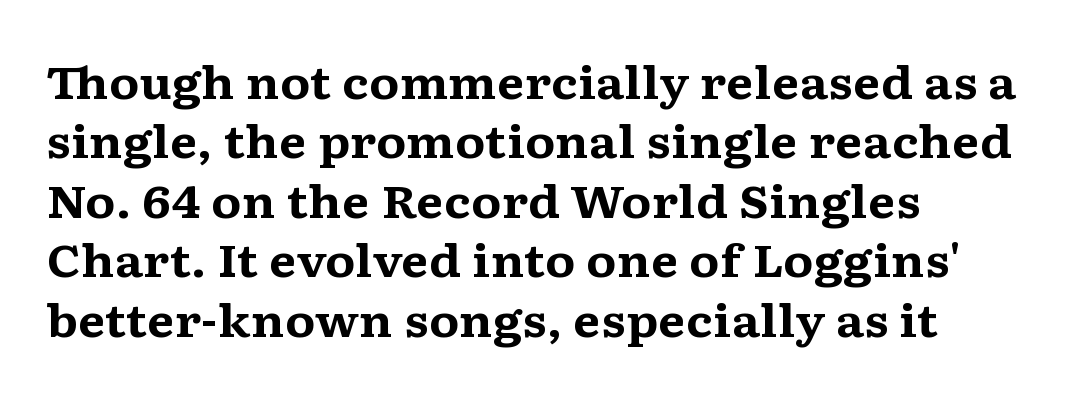
Character widths vary here, with narrow letters taking less room than wide ones. Posture: straight, roman, zero tilt. Is this a sans? No — the strokes have serifs. Reading down the column, the eye jumps a familiar distance to each next line. How heavy is the stroke? Heavy — this is a bold.
